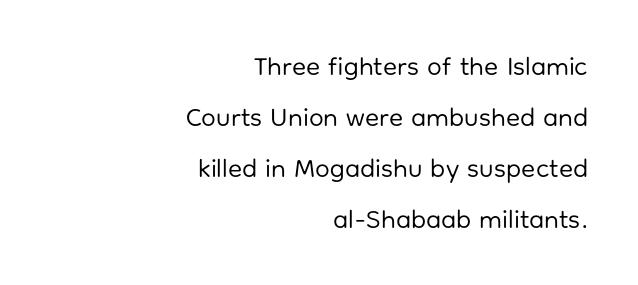
The image shows 26 px text type, upright; set right-aligned, loose line spacing (1.96x), normal letter spacing, not underlined.
